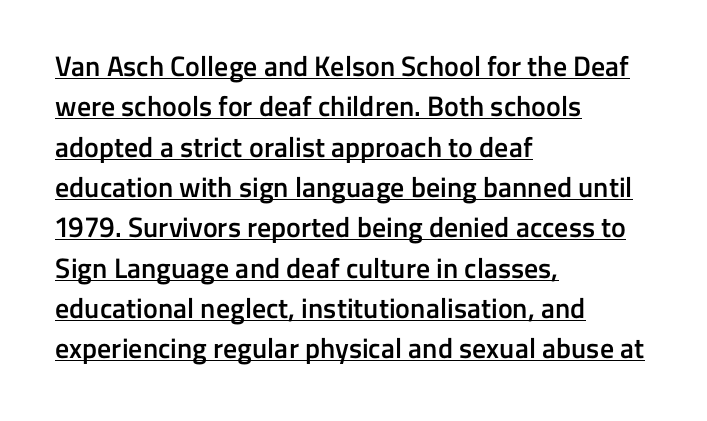
Q: Is the text bold? A: Semi-bold.
Q: Is the text italic (slanted)? A: No, it is upright.
Q: Is the typeface a serif or a sans-serif typeface? A: Sans-serif.
Q: Is the text underlined? A: Yes.
Q: How is the paragraph aligned? A: Left-aligned.
Q: Is the spacing between letters normal or unusually wide? A: Normal.
Q: Is the spacing between lines tight, normal or loose? A: Normal.
Q: Width (condensed, normal, or wide)? A: Normal.
Q: Stroke contrast? A: Low.
Q: x-height? A: Medium.
Q: Monospaced? A: No.
